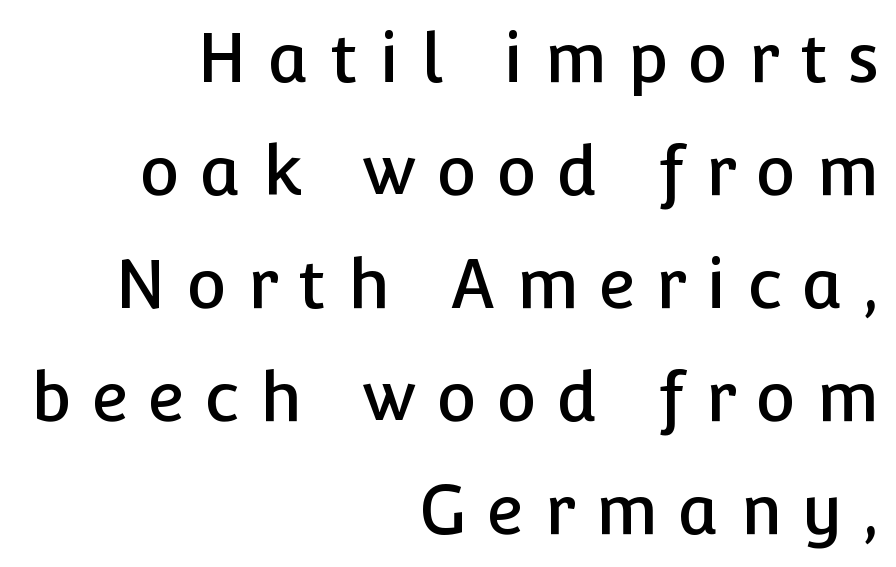
Normally led — the rows are evenly, conventionally spaced. Upright lettering throughout. This rendering features lettering with no underline. A sans-serif font was chosen for this passage. The typesetter chose a ragged-left arrangement here.
